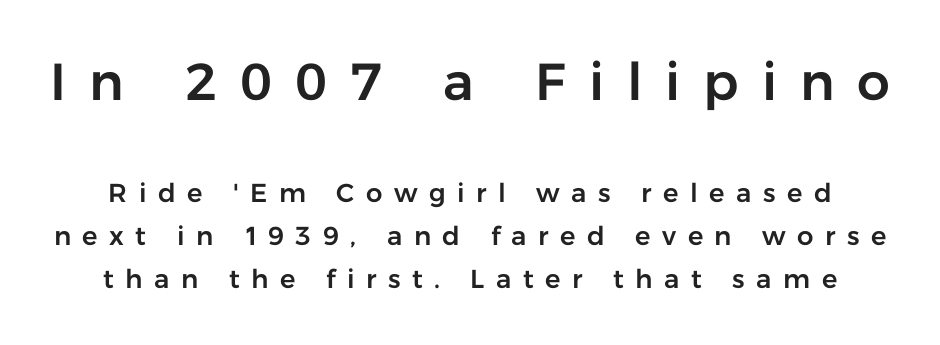
Decoration check: the copy has no underline. These lines are rendered in a variable-pitch font. When letters stand straight like this, we call the style roman or upright. A typesetter would call this leading conventional body-copy spacing. Substantial extra tracking has been applied to these lines. The letters carry no serifs — their stems end cleanly without finishing strokes.
